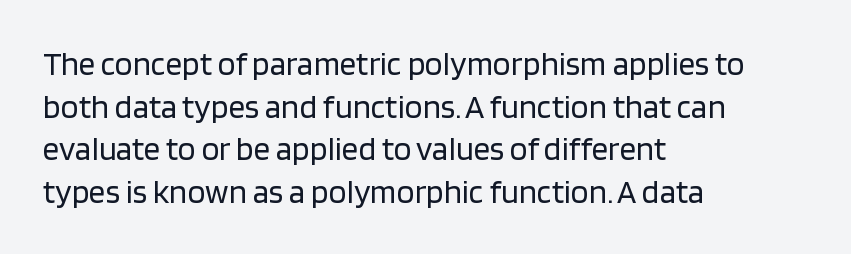
Q: Is the text bold? A: No.
Q: Is the text italic (slanted)? A: No, it is upright.
Q: Is the typeface a serif or a sans-serif typeface? A: Sans-serif.
Q: Is the text underlined? A: No.
Q: How is the paragraph aligned? A: Left-aligned.
Q: Is the spacing between letters normal or unusually wide? A: Normal.
Q: Is the spacing between lines tight, normal or loose? A: Normal.
Q: Width (condensed, normal, or wide)? A: Normal.
Q: Stroke contrast? A: Low.
Q: x-height? A: Large.
Q: Monospaced? A: No.
